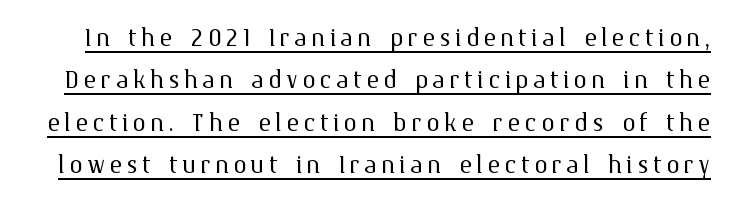
Quick note: interline space is typical. No italicization has been applied; the sample stays upright. Looks like regular typesetting: each glyph gets only the width it needs. A baseline rule has been typeset under these characters. Is the type heavy? It reads as light-to-regular instead.
